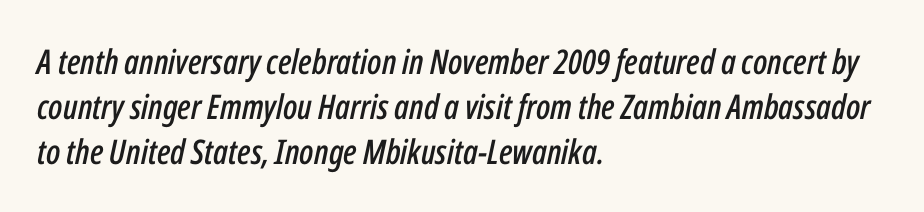
The image shows 34 px condensed type, italic (leaning right); set left-aligned, normal line spacing (1.33x), normal letter spacing, not underlined; low stroke contrast and a medium x-height.
